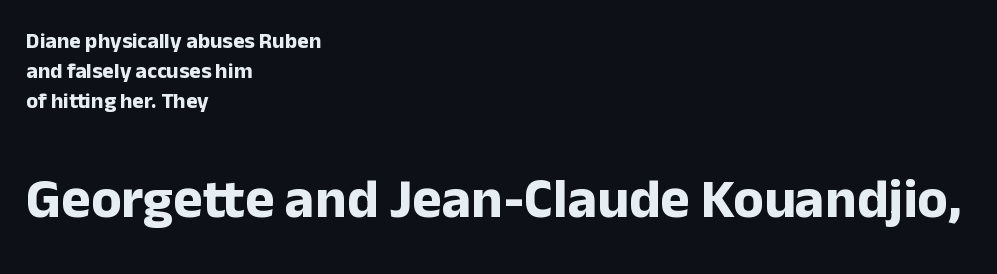
This block has exactly the height ordinary leading produces. You get the small type first, then a jump to larger type. The rendering keeps characters at their native spacing. When letters stand straight like this, we call the style roman or upright. A clean baseline with only descenders dipping below it. Serifs: no, the terminals of the letterforms are clean.
